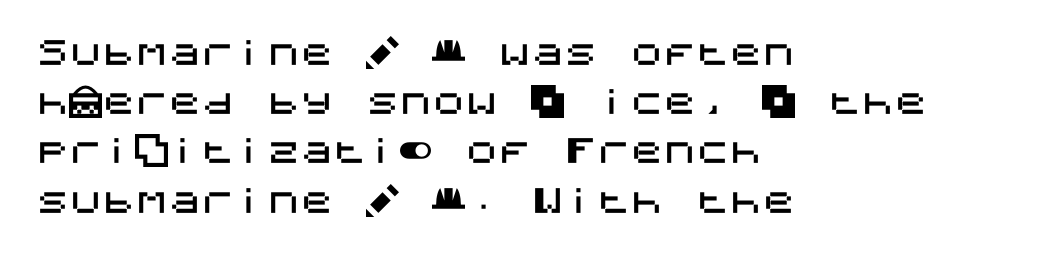
The image shows 33 px sans-serif type, upright; set left-aligned, normal line spacing (1.49x), normal letter spacing, not underlined; medium stroke contrast and a large x-height.
